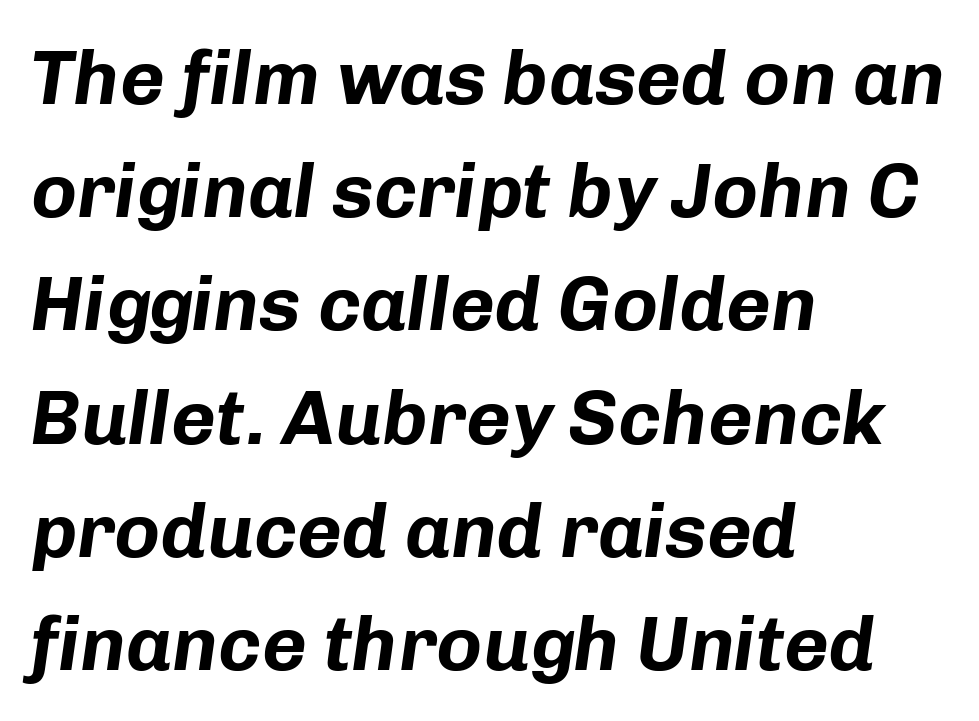
{"italic": "yes", "lean": "right", "slant_degrees": 8, "bold": "yes", "weight": "bold", "width": "normal", "stroke_contrast": "low", "x_height": "medium", "monospaced": "no", "underline": "no", "align": "left", "line_spacing": "normal", "line_spacing_ratio": 1.47, "letter_spacing": "normal", "letter_spacing_em": 0.0, "glyph_px": 77}
